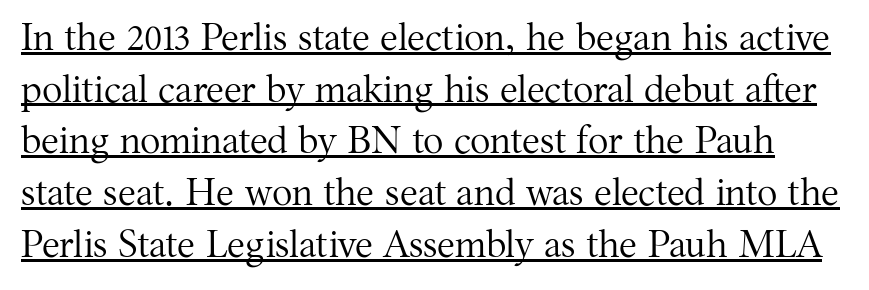
Nothing unusual about the tracking: characters are spaced as the font intends. The rendered words wear a rule along their underside. Looks like regular typesetting: each glyph gets only the width it needs. What's the leading like? Ordinary, nothing unusual.
